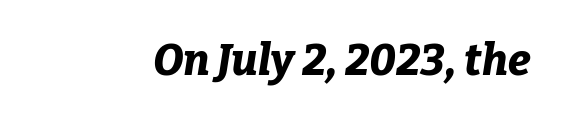
Slanted lettering throughout. Quick note: underline off. Is this a fixed-width face? No — the glyphs have proportional, varying widths. This sample uses plain, unmodified letter spacing. This is heavy type, rendered in bold.
